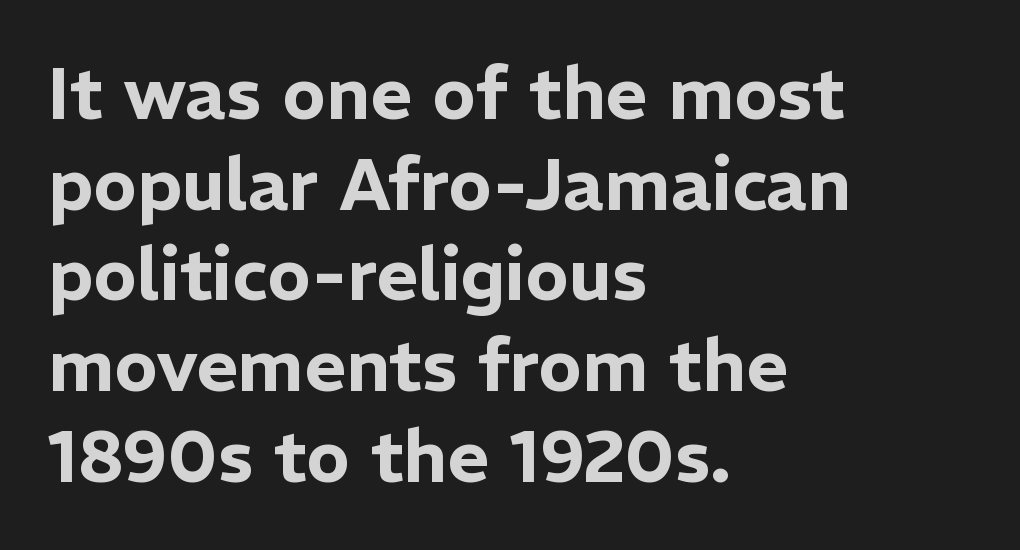
Q: Is the text italic (slanted)? A: No, it is upright.
Q: Is the typeface a serif or a sans-serif typeface? A: Sans-serif.
Q: Is the text underlined? A: No.
Q: How is the paragraph aligned? A: Left-aligned.
Q: Is the spacing between letters normal or unusually wide? A: Normal.
Q: Is the spacing between lines tight, normal or loose? A: Normal.
Q: Width (condensed, normal, or wide)? A: Normal.
Q: Stroke contrast? A: Low.
Q: x-height? A: Medium.
Q: Monospaced? A: No.
